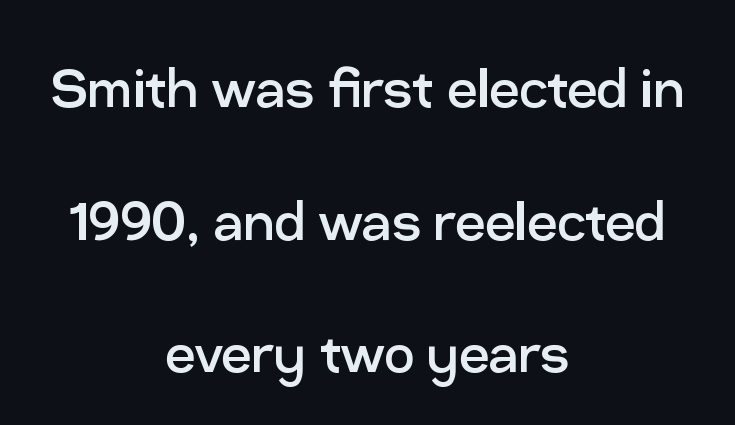
Q: Is the text bold? A: No.
Q: Is the text italic (slanted)? A: No, it is upright.
Q: Is the typeface a serif or a sans-serif typeface? A: Sans-serif.
Q: Is the text underlined? A: No.
Q: How is the paragraph aligned? A: Centered.
Q: Is the spacing between letters normal or unusually wide? A: Normal.
Q: Is the spacing between lines tight, normal or loose? A: Loose.
Q: Width (condensed, normal, or wide)? A: Normal.
Q: Stroke contrast? A: Low.
Q: x-height? A: Medium.
Q: Monospaced? A: No.
